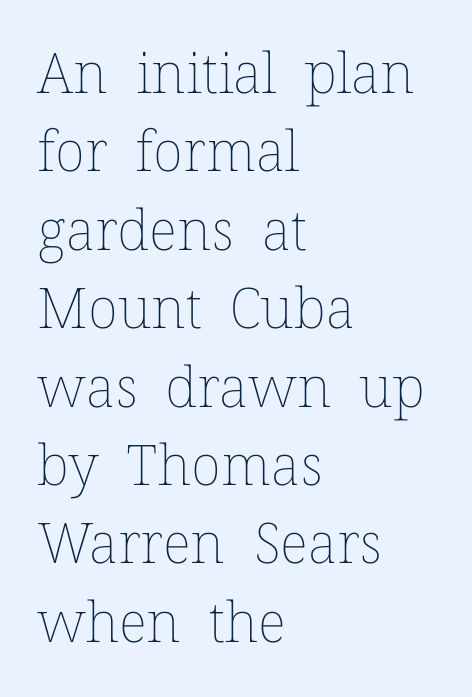
The letters stand upright; this is a roman face. Vertical stems look standard width or narrower in stroke. You could not count columns in this text — the font is proportionally spaced. If you drew a ruler down the left edge, every line would touch it. Plain, unruled lines of type. Each new line begins a customary step beneath the previous one.
